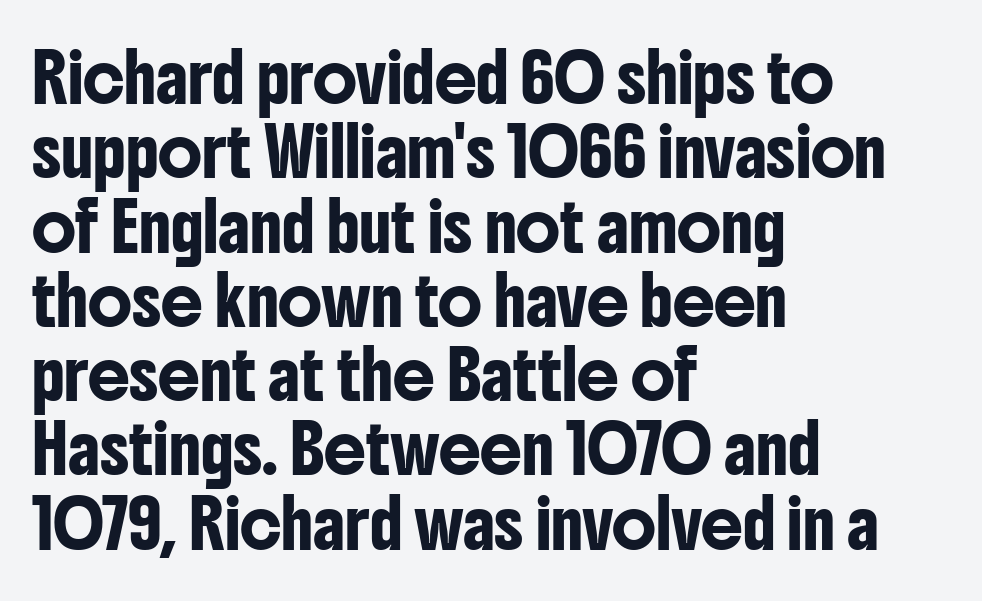
The image shows 47 px condensed sans-serif type, upright; set left-aligned, normal line spacing (1.58x), normal letter spacing, not underlined; low stroke contrast and a medium x-height.
